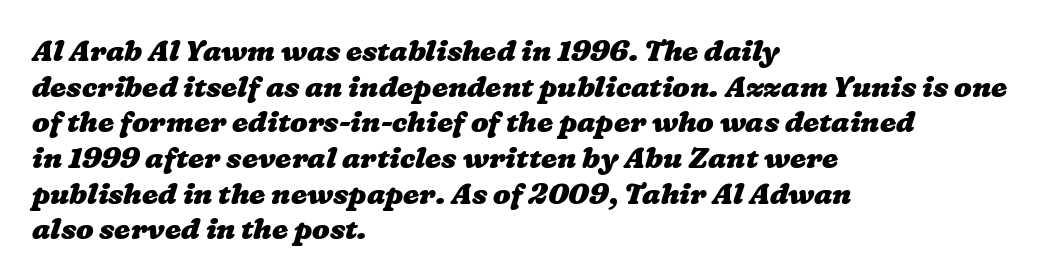
{"bold": "yes", "weight": "heavy", "width": "wide", "stroke_contrast": "low", "x_height": "medium", "monospaced": "no", "underline": "no", "align": "left", "line_spacing_ratio": 1.23, "letter_spacing": "normal", "letter_spacing_em": 0.0, "glyph_px": 29}
